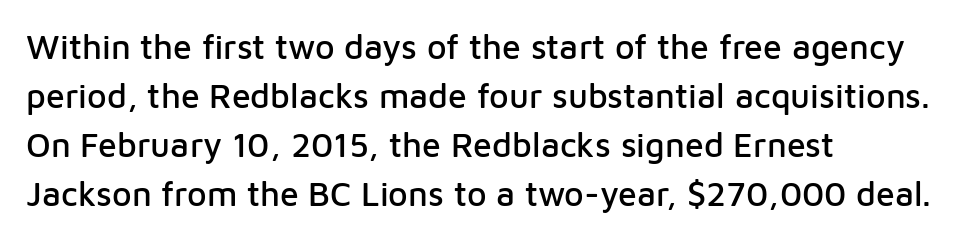
{"serif": "no", "italic": "no", "width": "normal", "stroke_contrast": "low", "x_height": "medium", "monospaced": "no", "underline": "no", "align": "left", "line_spacing": "normal", "line_spacing_ratio": 1.44, "letter_spacing": "normal", "letter_spacing_em": 0.0, "glyph_px": 34}
